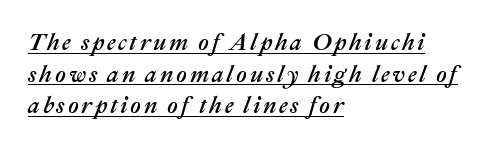
{"italic": "yes", "lean": "right", "slant_degrees": 22, "underline": "yes", "align": "left", "line_spacing": "normal", "line_spacing_ratio": 1.38, "glyph_px": 23}
